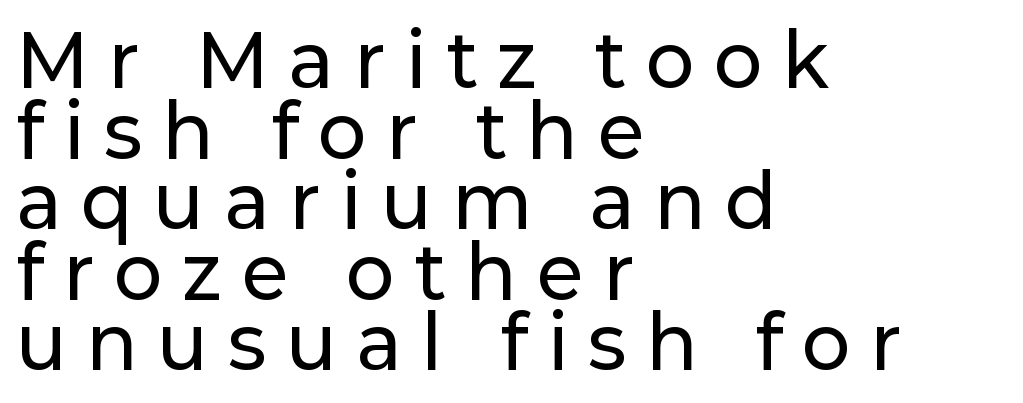
Each letter's strokes conclude bluntly, with no projecting serifs. A typesetter would call this heavily tracked-out type. One glance says dense: line gaps are narrower than usual. Check under the words: just untouched page.
